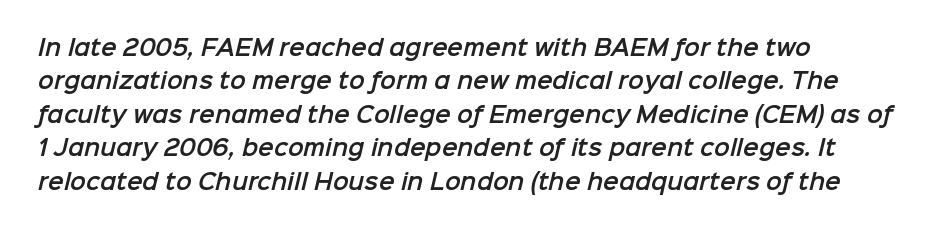
Here the glyphs are tracked normally, forming tight word shapes. Unmarked baselines from the first word to the last. Visually the block forms a straight wall on the left and a jagged coastline on the right. The space between consecutive lines is moderate.
